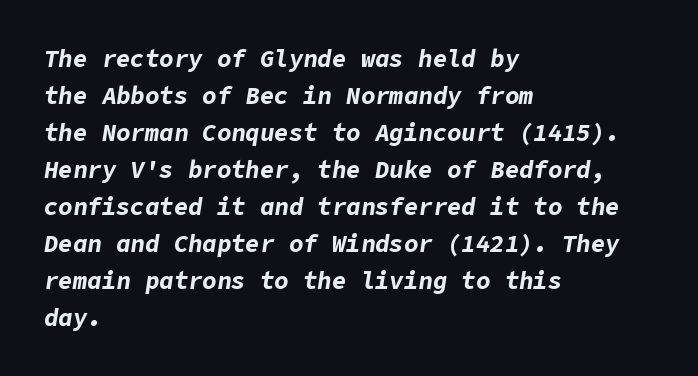
{"italic": "yes", "lean": "right", "slant_degrees": 9, "bold": "yes", "underline": "no", "align": "left", "line_spacing": "normal", "line_spacing_ratio": 1.54, "letter_spacing": "normal", "letter_spacing_em": 0.0, "glyph_px": 24}
